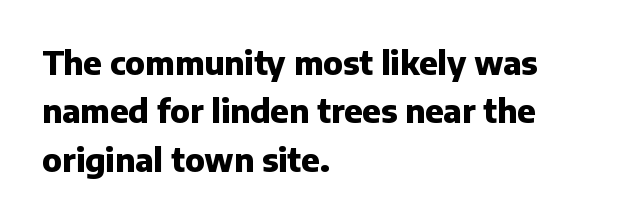
{"serif": "no", "italic": "no", "bold": "yes", "weight": "heavy", "width": "normal", "stroke_contrast": "low", "x_height": "medium", "monospaced": "no", "underline": "no", "align": "left", "line_spacing": "normal", "line_spacing_ratio": 1.51, "letter_spacing": "normal", "letter_spacing_em": 0.0, "glyph_px": 32}
